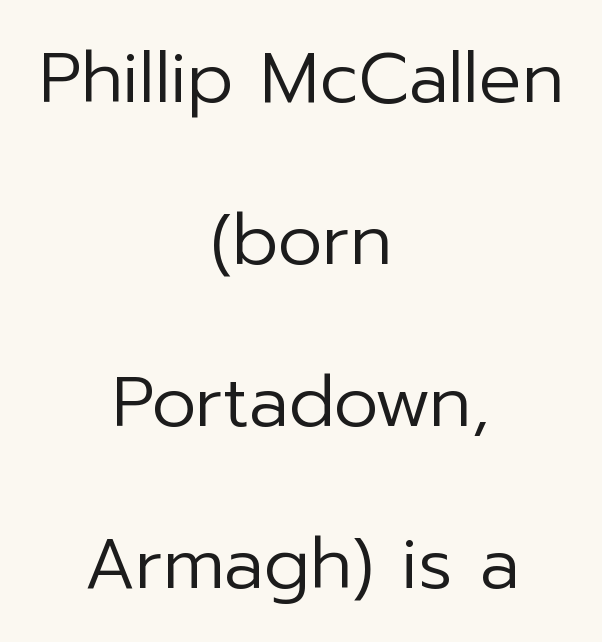
Q: Is the text bold? A: No.
Q: Is the text italic (slanted)? A: No, it is upright.
Q: Is the typeface a serif or a sans-serif typeface? A: Sans-serif.
Q: Is the text underlined? A: No.
Q: How is the paragraph aligned? A: Centered.
Q: Is the spacing between letters normal or unusually wide? A: Normal.
Q: Is the spacing between lines tight, normal or loose? A: Loose.
Q: Width (condensed, normal, or wide)? A: Normal.
Q: Stroke contrast? A: Low.
Q: x-height? A: Medium.
Q: Monospaced? A: No.
